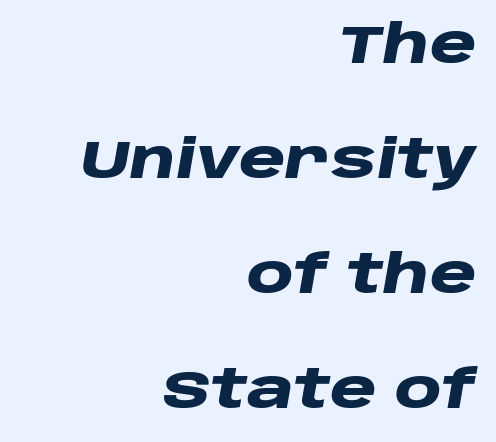
{"italic": "yes", "lean": "right", "slant_degrees": 10, "bold": "yes", "weight": "heavy", "width": "wide", "stroke_contrast": "low", "x_height": "large", "monospaced": "no", "underline": "no", "align": "right", "line_spacing": "loose", "line_spacing_ratio": 2.17, "letter_spacing": "normal", "letter_spacing_em": 0.0, "glyph_px": 53}
